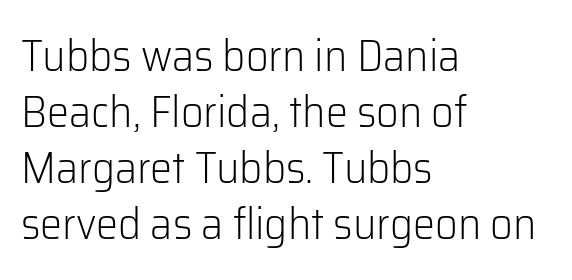
No italicization has been applied; the sample stays upright. Nobody drew a line under any word here. Check where the strokes stop: nothing finishes them off — pure sans. Weight: in the light-to-regular range. Vertical spacing — default.
